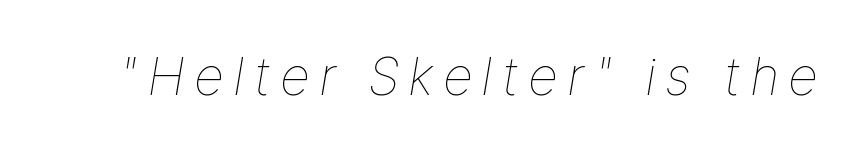
Q: Is the text bold? A: No.
Q: Is the text italic (slanted)? A: Yes, it leans right by about 9 degrees.
Q: Is the text underlined? A: No.
Q: Width (condensed, normal, or wide)? A: Normal.
Q: Stroke contrast? A: Low.
Q: x-height? A: Medium.
Q: Monospaced? A: No.
